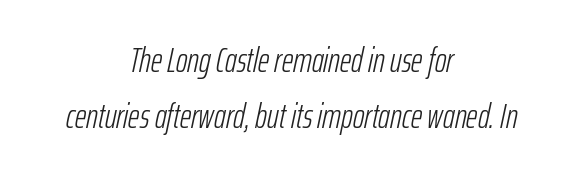
Q: Is the text bold? A: No.
Q: Is the text italic (slanted)? A: Yes, it leans right by about 12 degrees.
Q: Is the text underlined? A: No.
Q: How is the paragraph aligned? A: Centered.
Q: Is the spacing between letters normal or unusually wide? A: Normal.
Q: Is the spacing between lines tight, normal or loose? A: Normal.
Q: Width (condensed, normal, or wide)? A: Condensed.
Q: Stroke contrast? A: Low.
Q: x-height? A: Medium.
Q: Monospaced? A: No.
